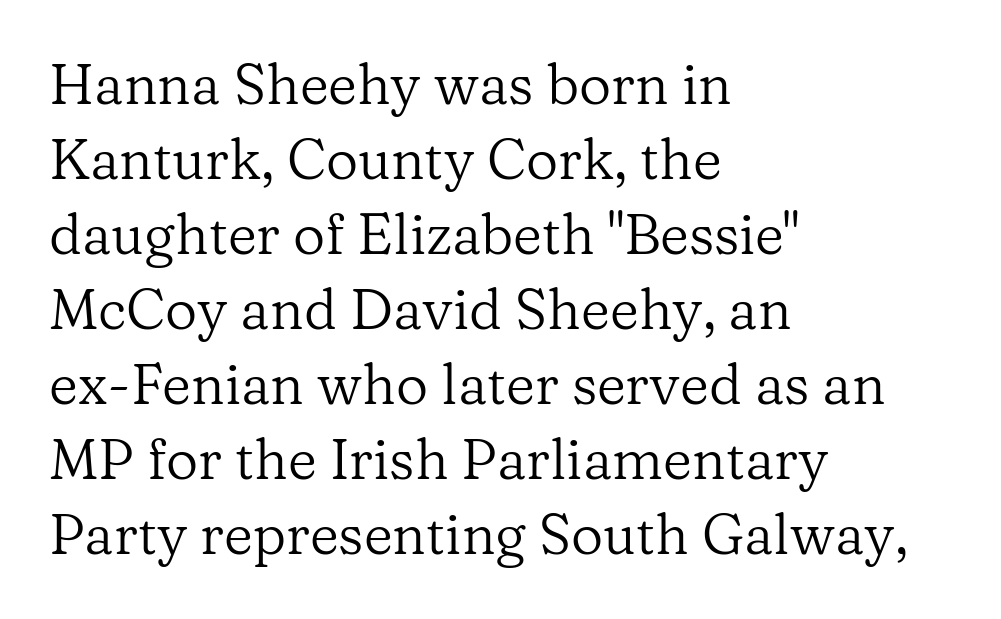
Q: Is the text bold? A: No.
Q: Is the text italic (slanted)? A: No, it is upright.
Q: Is the typeface a serif or a sans-serif typeface? A: Serif.
Q: Is the text underlined? A: No.
Q: How is the paragraph aligned? A: Left-aligned.
Q: Is the spacing between letters normal or unusually wide? A: Normal.
Q: Is the spacing between lines tight, normal or loose? A: Normal.
Q: Width (condensed, normal, or wide)? A: Normal.
Q: Stroke contrast? A: Low.
Q: x-height? A: Medium.
Q: Monospaced? A: No.
